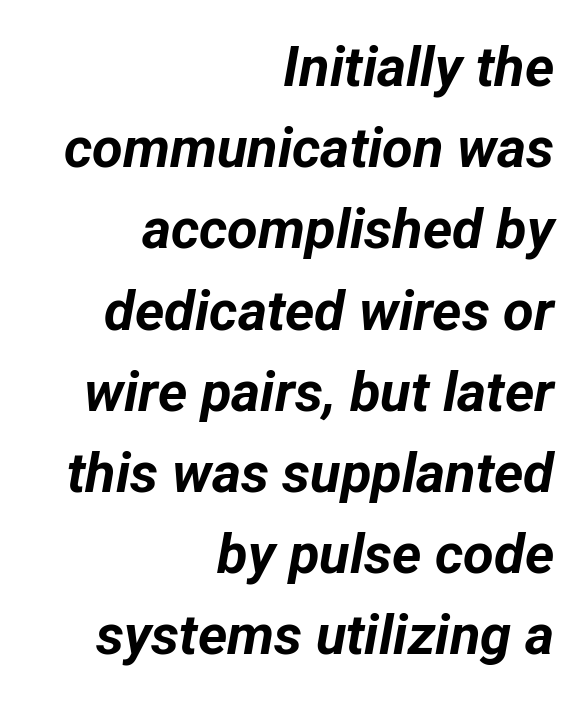
Q: Is the text bold? A: Yes.
Q: Is the text italic (slanted)? A: Yes, it leans right by about 12 degrees.
Q: Is the text underlined? A: No.
Q: How is the paragraph aligned? A: Right-aligned.
Q: Is the spacing between letters normal or unusually wide? A: Normal.
Q: Is the spacing between lines tight, normal or loose? A: Normal.
Q: Width (condensed, normal, or wide)? A: Normal.
Q: Stroke contrast? A: Low.
Q: x-height? A: Medium.
Q: Monospaced? A: No.
